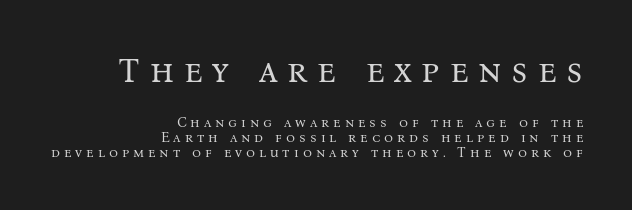
{"serif": "yes", "italic": "no", "bold": "no", "weight": "regular", "width": "normal", "stroke_contrast": "medium", "x_height": "medium", "monospaced": "no", "underline": "no", "align": "right", "line_spacing": "tight", "line_spacing_ratio": 1.04, "letter_spacing": "wide", "letter_spacing_em": 0.28, "larger_block": "first", "size_ratio": 2.5, "glyph_px": 35}
